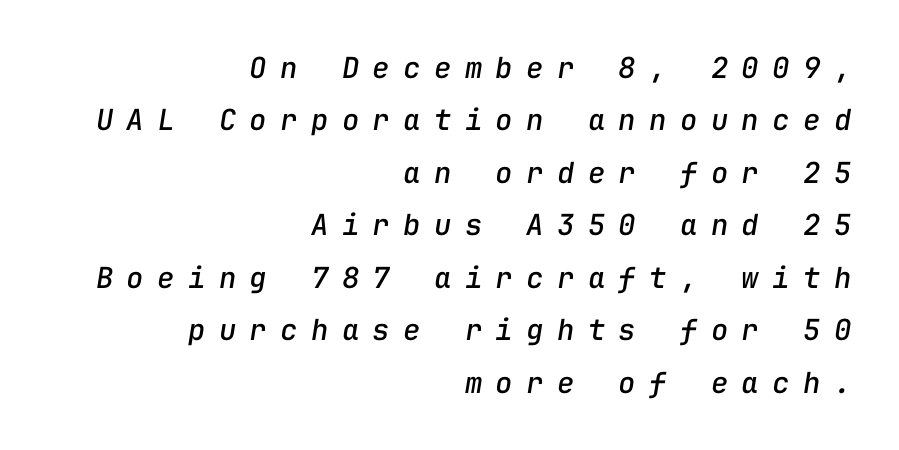
Q: Is the text italic (slanted)? A: Yes, it leans right by about 9 degrees.
Q: Is the text underlined? A: No.
Q: How is the paragraph aligned? A: Right-aligned.
Q: Is the spacing between letters normal or unusually wide? A: Unusually wide.
Q: Width (condensed, normal, or wide)? A: Normal.
Q: Stroke contrast? A: Low.
Q: x-height? A: Medium.
Q: Monospaced? A: Yes.
